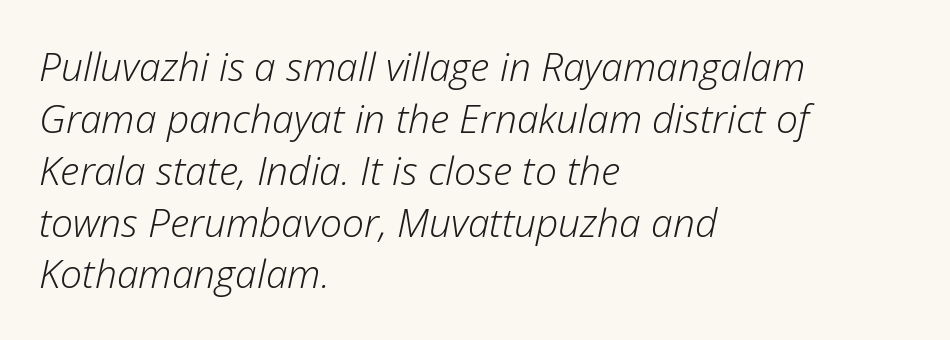
{"italic": "yes", "lean": "right", "slant_degrees": 12, "bold": "no", "weight": "light", "width": "normal", "stroke_contrast": "low", "x_height": "medium", "monospaced": "no", "underline": "no", "align": "left", "line_spacing": "normal", "line_spacing_ratio": 1.33, "letter_spacing": "normal", "letter_spacing_em": 0.0, "glyph_px": 39}
